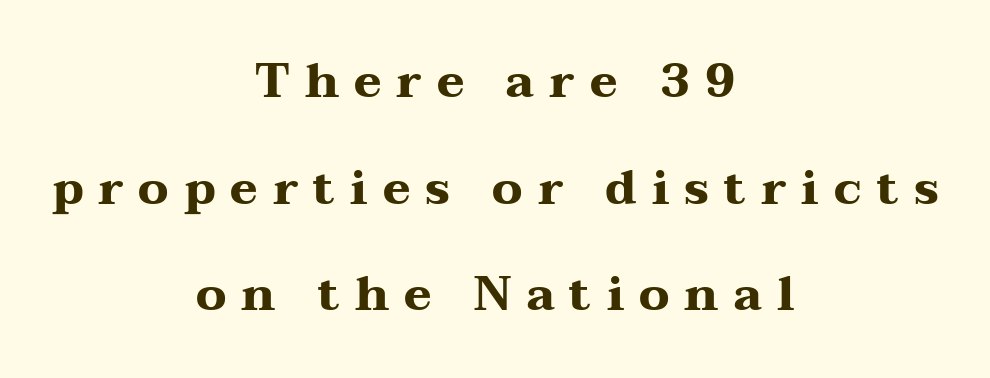
Q: Is the text bold? A: Yes.
Q: Is the text italic (slanted)? A: No, it is upright.
Q: Is the typeface a serif or a sans-serif typeface? A: Serif.
Q: Is the text underlined? A: No.
Q: How is the paragraph aligned? A: Centered.
Q: Is the spacing between letters normal or unusually wide? A: Unusually wide.
Q: Is the spacing between lines tight, normal or loose? A: Loose.
Q: Width (condensed, normal, or wide)? A: Wide.
Q: Stroke contrast? A: Medium.
Q: x-height? A: Medium.
Q: Monospaced? A: No.
